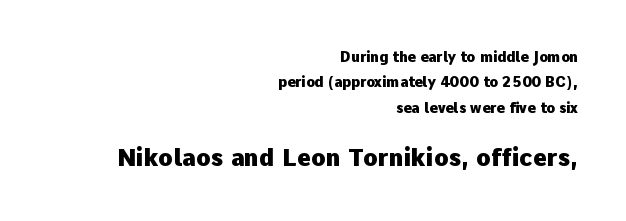
{"italic": "no", "bold": "yes", "underline": "no", "align": "right", "line_spacing_ratio": 1.81, "letter_spacing": "normal", "letter_spacing_em": 0.0, "larger_block": "second", "size_ratio": 1.71, "glyph_px": 24}
